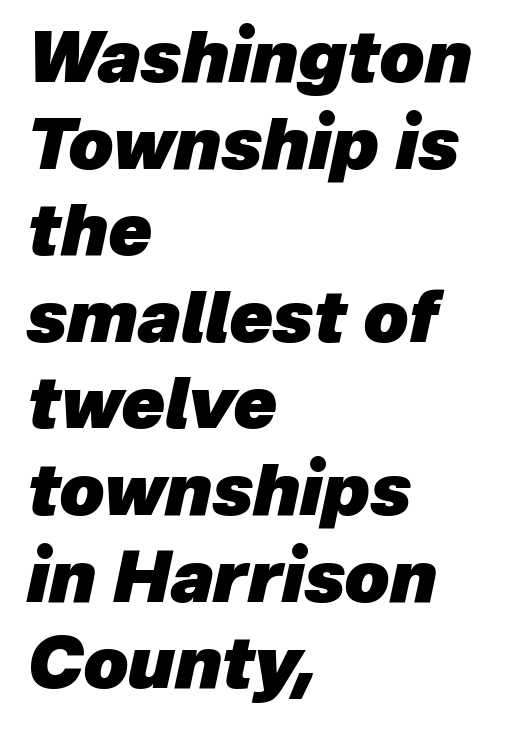
Bold? Absolutely — the strokes are thick and heavy. Unmarked baselines from the first word to the last. The lines in this sample share a left origin and differ only in where they stop. The passage shown is typed in a proportional face where columns would drift. Notice how the stems are inclined rather than vertical — that's the hallmark of italics. Words appear dense and cohesive because spacing is normal.
